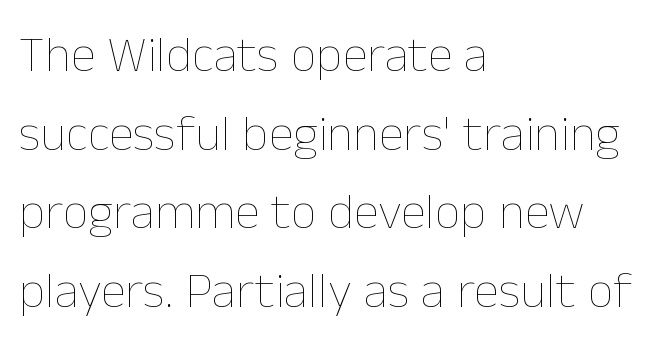
Q: Is the text bold? A: No.
Q: Is the text italic (slanted)? A: No, it is upright.
Q: Is the text underlined? A: No.
Q: How is the paragraph aligned? A: Left-aligned.
Q: Is the spacing between letters normal or unusually wide? A: Normal.
Q: Is the spacing between lines tight, normal or loose? A: Normal.
Q: Width (condensed, normal, or wide)? A: Normal.
Q: Stroke contrast? A: Low.
Q: x-height? A: Medium.
Q: Monospaced? A: No.
